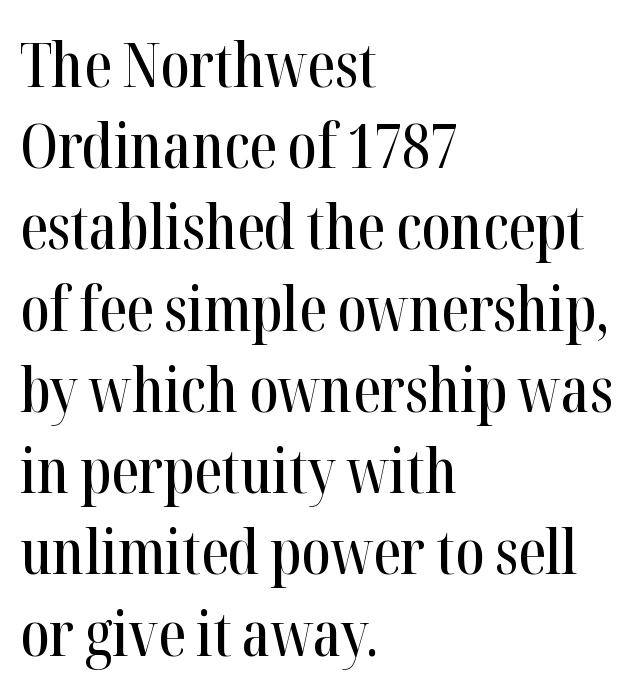
Descender tails drop into unmarked territory. The lettering stays uniformly vertical, giving the passage a roman look. Do the characters align in a grid? No, the font is proportional. Classification — serif. Reading down the block, your eye returns to a fixed left position each line.
